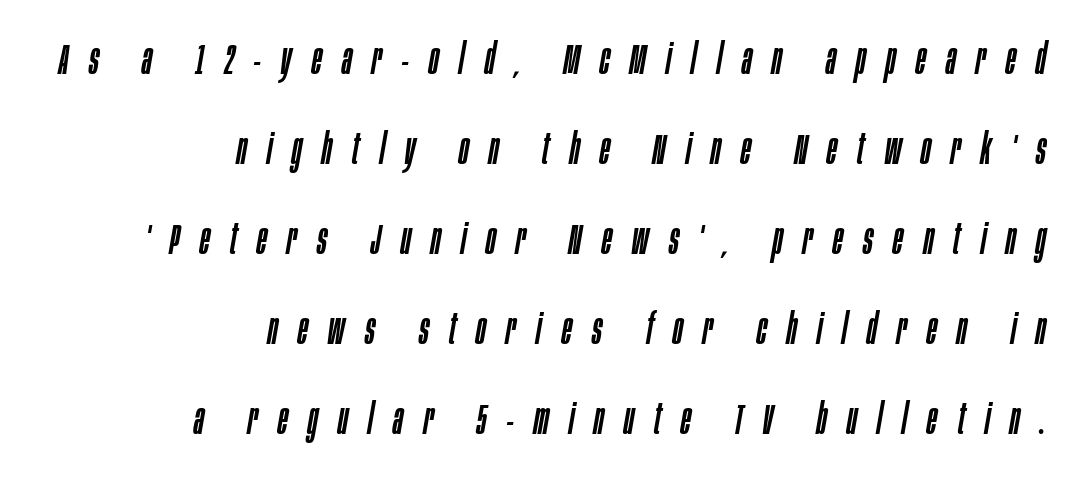
{"italic": "yes", "lean": "right", "slant_degrees": 10, "width": "condensed", "stroke_contrast": "low", "x_height": "large", "monospaced": "no", "underline": "no", "align": "right", "line_spacing": "loose", "line_spacing_ratio": 2.14, "letter_spacing": "wide", "letter_spacing_em": 0.48, "glyph_px": 42}
